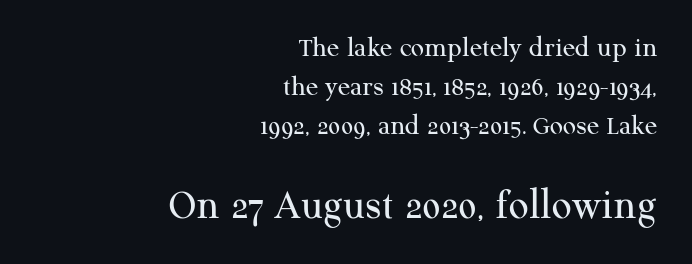
Q: Is the text bold? A: No.
Q: Is the text italic (slanted)? A: No, it is upright.
Q: Is the typeface a serif or a sans-serif typeface? A: Serif.
Q: Is the text underlined? A: No.
Q: How is the paragraph aligned? A: Right-aligned.
Q: Is the spacing between letters normal or unusually wide? A: Normal.
Q: Is the spacing between lines tight, normal or loose? A: Normal.
Q: Which block of text is set in a larger size, the first (top) or the second (bottom)? A: The second (bottom) one.
Q: Width (condensed, normal, or wide)? A: Normal.
Q: Stroke contrast? A: Medium.
Q: x-height? A: Medium.
Q: Monospaced? A: No.
